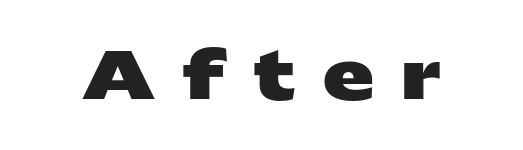
The image shows 64 px heavy, wide sans-serif type, upright; set unusually wide letter spacing (+0.43 em), not underlined; low stroke contrast and a medium x-height.
